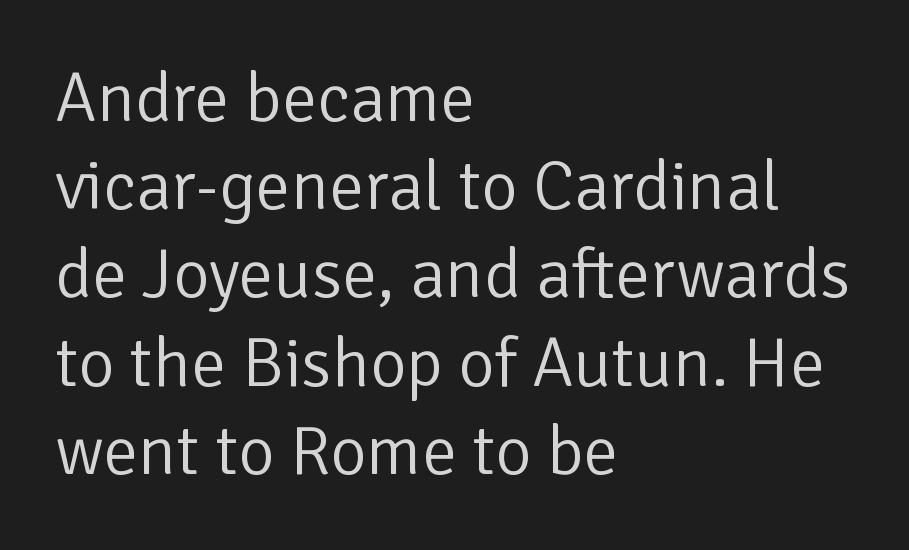
{"serif": "no", "italic": "no", "bold": "no", "weight": "light", "width": "normal", "stroke_contrast": "low", "x_height": "medium", "monospaced": "no", "underline": "no", "align": "left", "line_spacing": "normal", "line_spacing_ratio": 1.26, "letter_spacing": "normal", "letter_spacing_em": 0.0, "glyph_px": 70}
